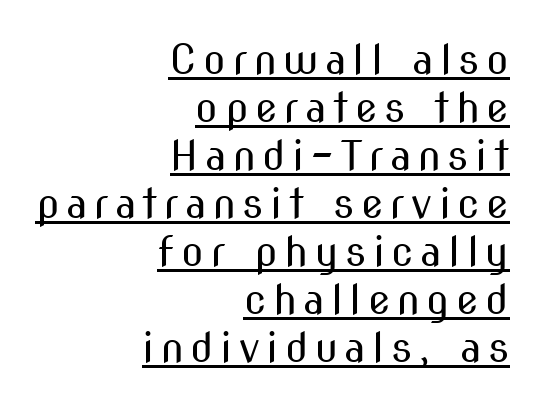
{"serif": "no", "italic": "no", "bold": "no", "weight": "regular", "width": "condensed", "stroke_contrast": "medium", "x_height": "medium", "monospaced": "no", "underline": "yes", "align": "right", "line_spacing_ratio": 1.17, "glyph_px": 41}
